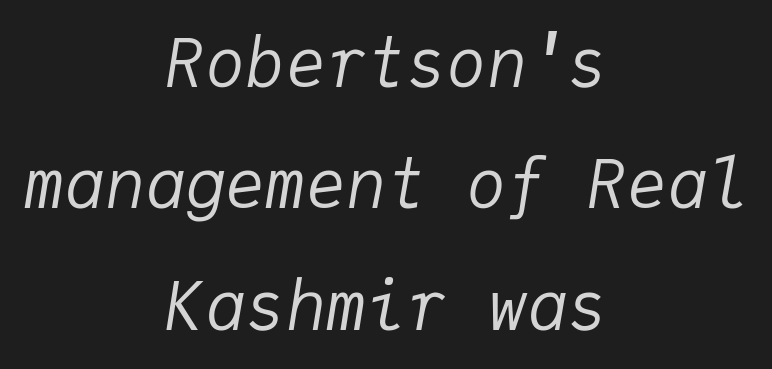
{"italic": "yes", "lean": "right", "slant_degrees": 9, "bold": "no", "weight": "regular", "width": "normal", "stroke_contrast": "low", "x_height": "medium", "monospaced": "yes", "underline": "no", "align": "center", "line_spacing_ratio": 1.81, "letter_spacing": "normal", "letter_spacing_em": 0.0, "glyph_px": 67}
